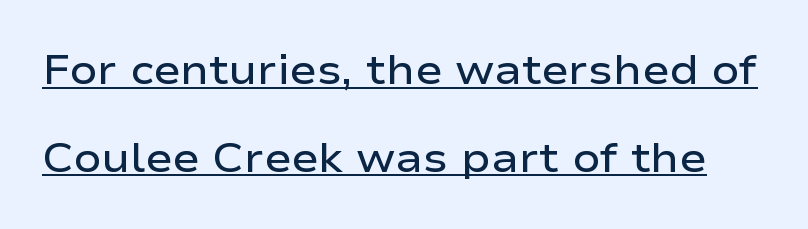
The image shows 41 px semibold, wide sans-serif type, upright; set loose line spacing (2.14x), normal letter spacing, underlined; low stroke contrast and a medium x-height.
